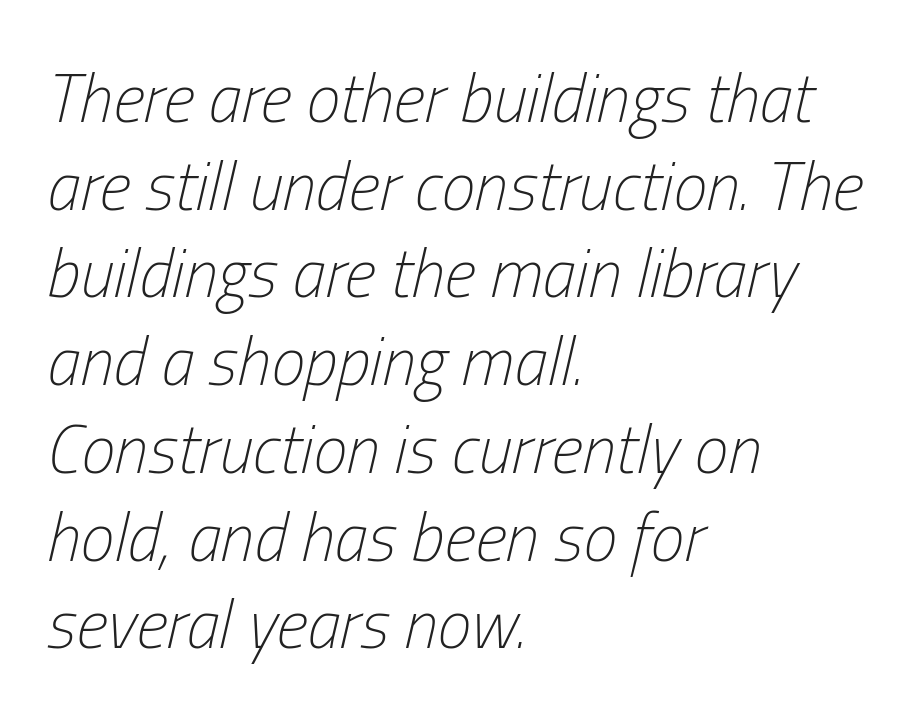
{"italic": "yes", "lean": "right", "slant_degrees": 13, "bold": "no", "weight": "light", "width": "condensed", "stroke_contrast": "low", "x_height": "medium", "monospaced": "no", "underline": "no", "align": "left", "line_spacing": "normal", "line_spacing_ratio": 1.29, "letter_spacing": "normal", "letter_spacing_em": 0.0, "glyph_px": 68}
